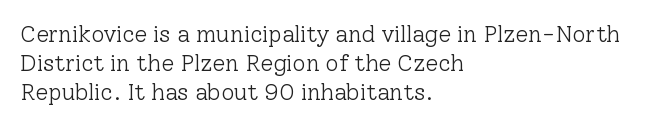
{"italic": "no", "bold": "no", "underline": "no", "align": "left", "line_spacing": "normal", "line_spacing_ratio": 1.26, "letter_spacing": "normal", "letter_spacing_em": 0.0, "glyph_px": 23}
